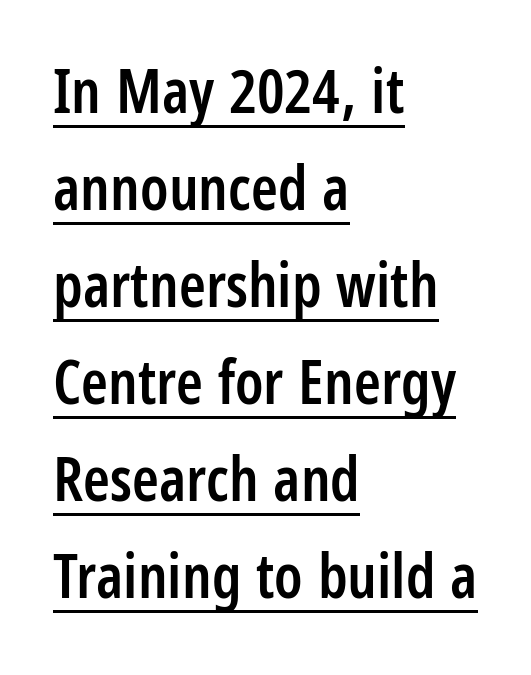
Q: Is the text bold? A: Semi-bold.
Q: Is the text italic (slanted)? A: No, it is upright.
Q: Is the typeface a serif or a sans-serif typeface? A: Sans-serif.
Q: Is the text underlined? A: Yes.
Q: How is the paragraph aligned? A: Left-aligned.
Q: Is the spacing between letters normal or unusually wide? A: Normal.
Q: Is the spacing between lines tight, normal or loose? A: Normal.
Q: Width (condensed, normal, or wide)? A: Condensed.
Q: Stroke contrast? A: Low.
Q: x-height? A: Large.
Q: Monospaced? A: No.
